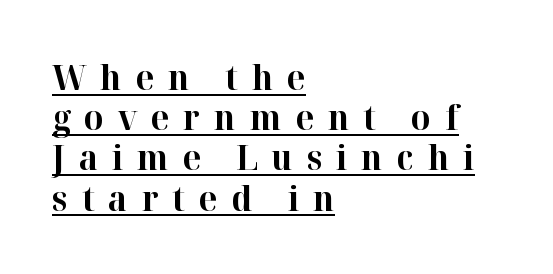
Quick note: not italic, upright. Bold? Absolutely — the strokes are thick and heavy. What stands out about the letter spacing? Its width — letters are far apart. Leading is clearly below the norm, producing a dense column.
